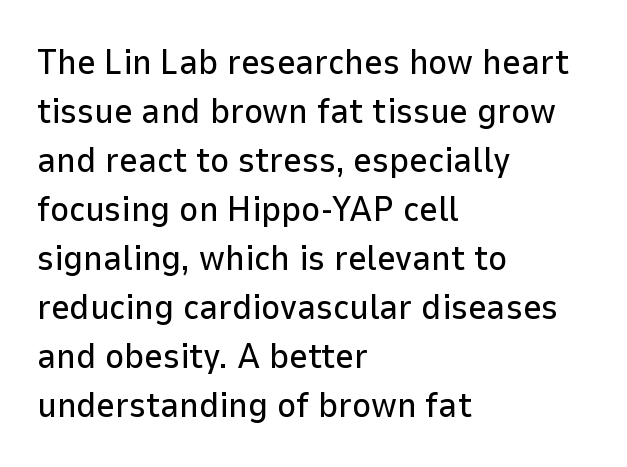
{"serif": "no", "italic": "no", "width": "normal", "stroke_contrast": "low", "x_height": "medium", "monospaced": "no", "underline": "no", "align": "left", "line_spacing": "normal", "line_spacing_ratio": 1.36, "letter_spacing": "normal", "letter_spacing_em": 0.0, "glyph_px": 36}
